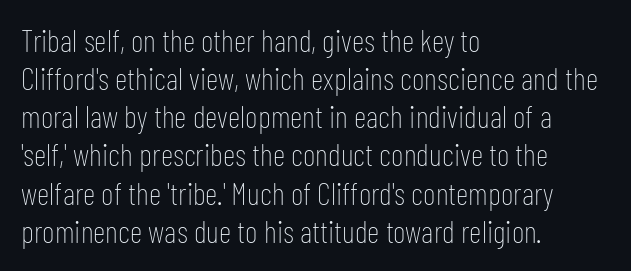
{"serif": "no", "italic": "no", "bold": "no", "weight": "thin", "width": "condensed", "stroke_contrast": "low", "x_height": "medium", "monospaced": "no", "underline": "no", "align": "left", "line_spacing_ratio": 1.23, "letter_spacing": "normal", "letter_spacing_em": 0.0, "glyph_px": 31}
